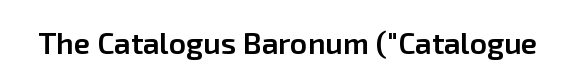
Strokes here are thickened, but only to semibold level. The words here are not underlined. The letters sit at their default tracking, neither squeezed nor spread. Note the varied advance widths — an 'i' is clearly narrower than an 'm'.
